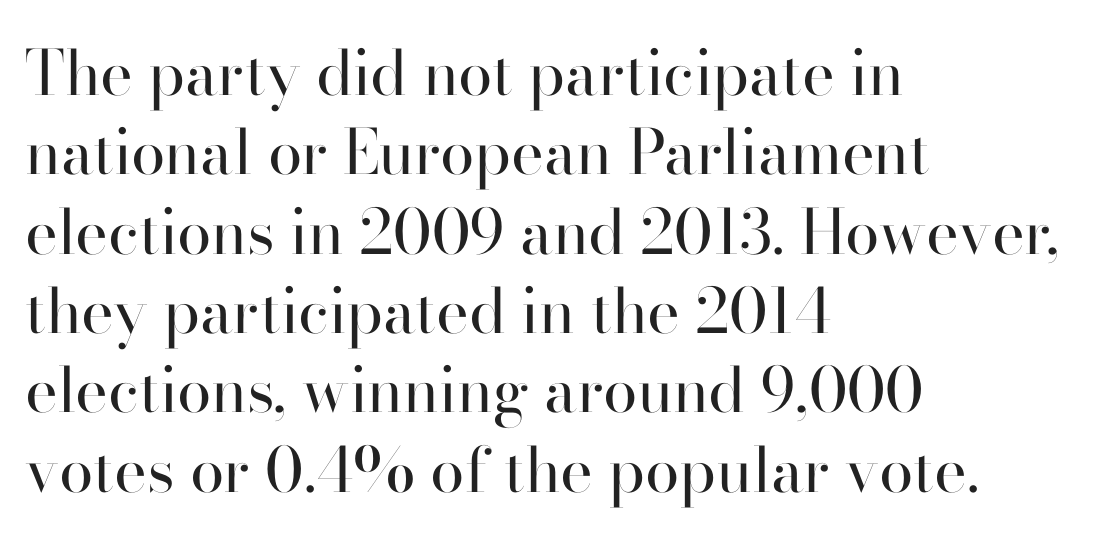
{"serif": "yes", "italic": "no", "bold": "no", "weight": "regular", "width": "normal", "stroke_contrast": "high", "x_height": "small", "monospaced": "no", "underline": "no", "align": "left", "line_spacing": "normal", "line_spacing_ratio": 1.28, "letter_spacing": "normal", "letter_spacing_em": 0.0, "glyph_px": 62}
